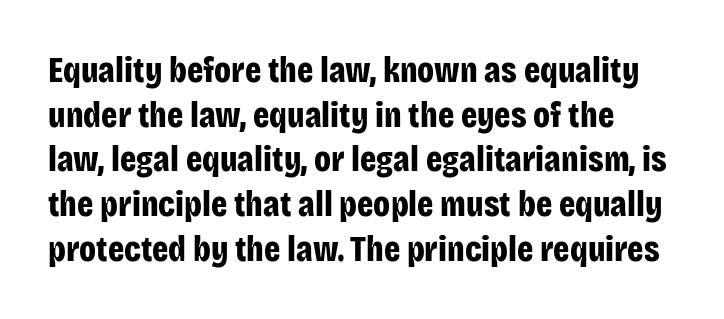
{"serif": "no", "italic": "no", "bold": "yes", "weight": "bold", "width": "condensed", "stroke_contrast": "low", "x_height": "large", "monospaced": "no", "underline": "no", "line_spacing_ratio": 1.24, "letter_spacing": "normal", "letter_spacing_em": 0.0, "glyph_px": 36}
